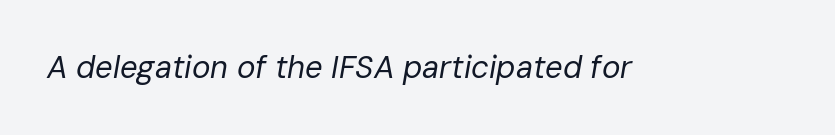
{"italic": "yes", "lean": "right", "slant_degrees": 10, "bold": "no", "weight": "regular", "width": "normal", "stroke_contrast": "low", "x_height": "medium", "monospaced": "no", "underline": "no", "letter_spacing": "normal", "letter_spacing_em": 0.0, "glyph_px": 31}
